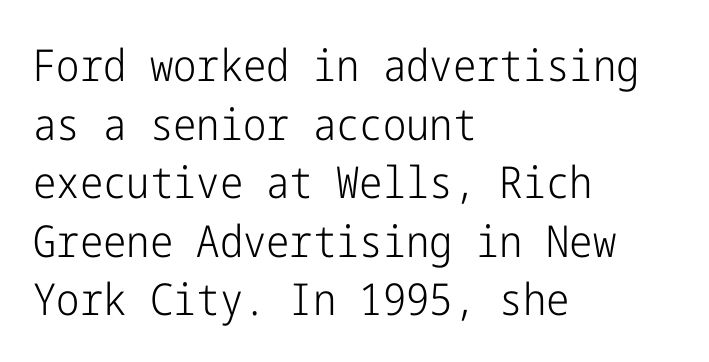
Q: Is the text bold? A: No.
Q: Is the text italic (slanted)? A: No, it is upright.
Q: Is the typeface a serif or a sans-serif typeface? A: Sans-serif.
Q: Is the text underlined? A: No.
Q: How is the paragraph aligned? A: Left-aligned.
Q: Is the spacing between letters normal or unusually wide? A: Normal.
Q: Is the spacing between lines tight, normal or loose? A: Normal.
Q: Width (condensed, normal, or wide)? A: Condensed.
Q: Stroke contrast? A: Low.
Q: x-height? A: Medium.
